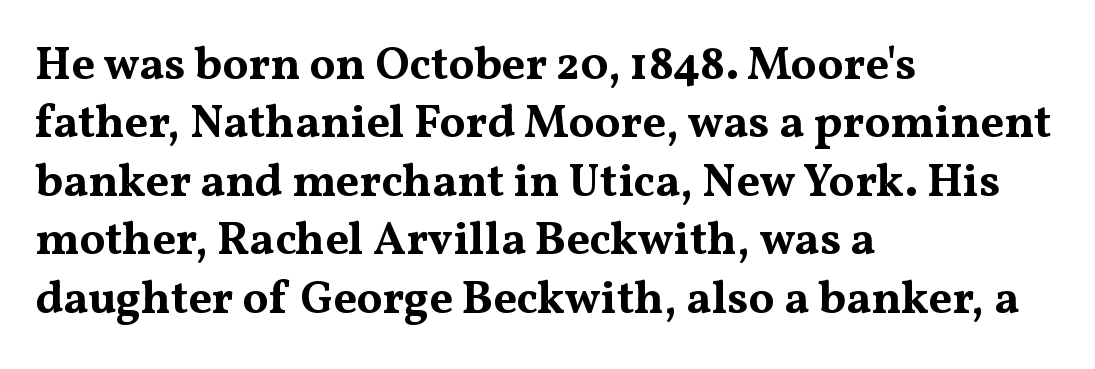
{"serif": "yes", "italic": "no", "bold": "yes", "weight": "bold", "width": "wide", "stroke_contrast": "medium", "x_height": "medium", "monospaced": "no", "underline": "no", "align": "left", "line_spacing": "normal", "line_spacing_ratio": 1.27, "letter_spacing": "normal", "letter_spacing_em": 0.0, "glyph_px": 46}
